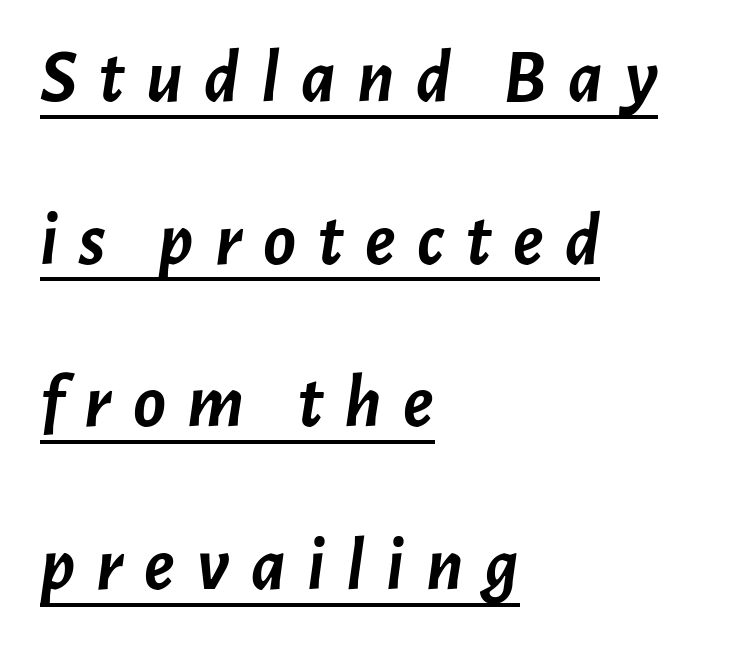
In terms of letterspacing, this is a distinctly airy, spread setting. Style check: oblique. The designer dialed line spacing up above the default. Varying glyph widths throughout — classic text-font behaviour. Typesetter's note: full bold, strokes at maximum text heaviness.
